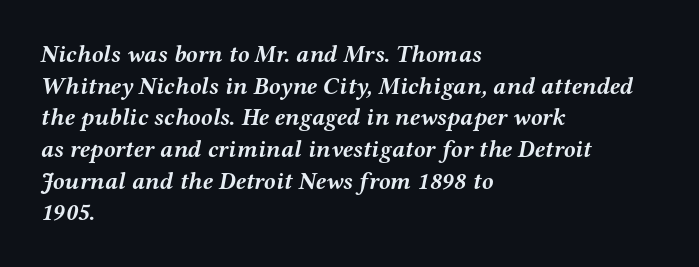
The image shows 24 px bold type, italic (leaning right); set left-aligned, normal line spacing (1.32x), normal letter spacing, not underlined.
